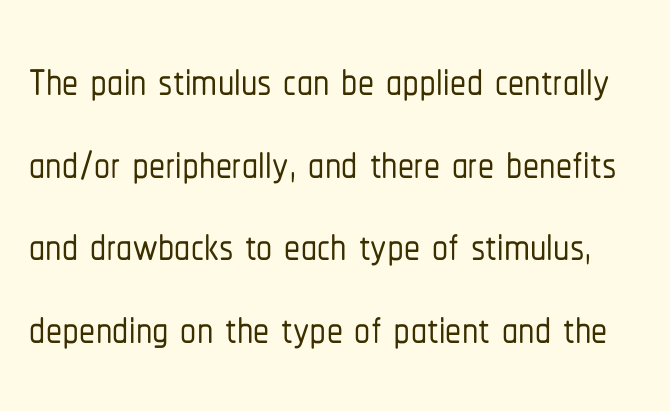
{"serif": "no", "italic": "no", "width": "condensed", "stroke_contrast": "low", "x_height": "medium", "monospaced": "no", "underline": "no", "line_spacing": "normal", "line_spacing_ratio": 1.29, "letter_spacing": "normal", "letter_spacing_em": 0.0, "glyph_px": 64}
